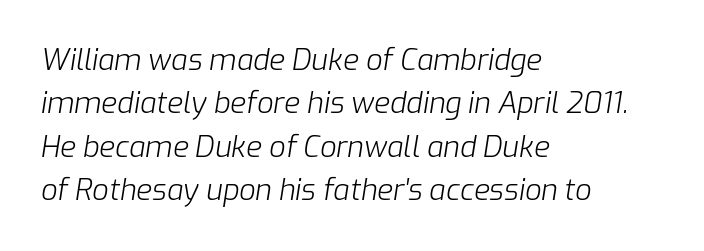
{"italic": "yes", "lean": "right", "slant_degrees": 9, "bold": "no", "weight": "light", "width": "normal", "stroke_contrast": "low", "x_height": "medium", "monospaced": "no", "underline": "no", "align": "left", "line_spacing": "normal", "line_spacing_ratio": 1.5, "letter_spacing": "normal", "letter_spacing_em": 0.0, "glyph_px": 29}
